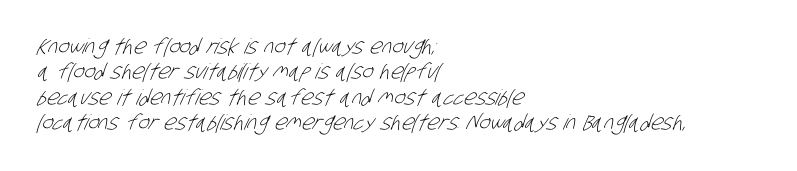
The image shows 21 px text type; set left-aligned, line spacing 1.21x, normal letter spacing, not underlined.
